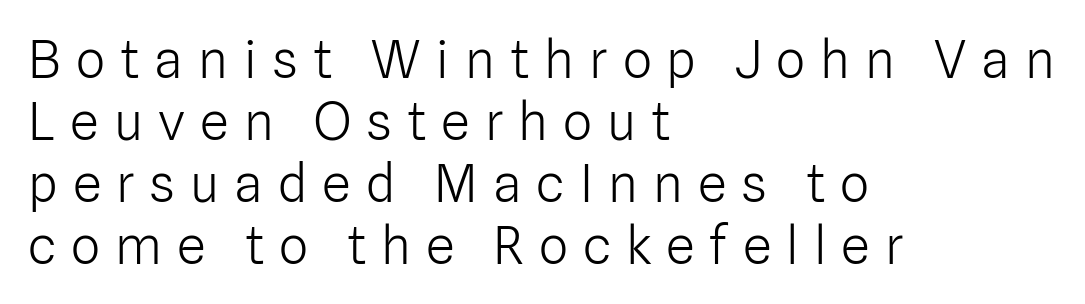
Q: Is the text bold? A: No.
Q: Is the text italic (slanted)? A: No, it is upright.
Q: Is the typeface a serif or a sans-serif typeface? A: Sans-serif.
Q: Is the text underlined? A: No.
Q: How is the paragraph aligned? A: Left-aligned.
Q: Is the spacing between letters normal or unusually wide? A: Unusually wide.
Q: Width (condensed, normal, or wide)? A: Normal.
Q: Stroke contrast? A: Low.
Q: x-height? A: Medium.
Q: Monospaced? A: No.
